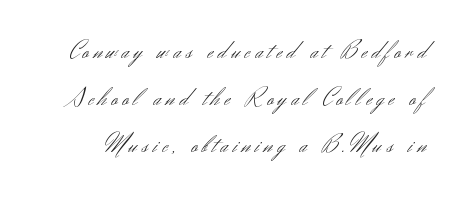
A typesetter would call this heavily tracked-out type. The foot of each line stays bare and open. Summary of weight: not heavy and not bold.
